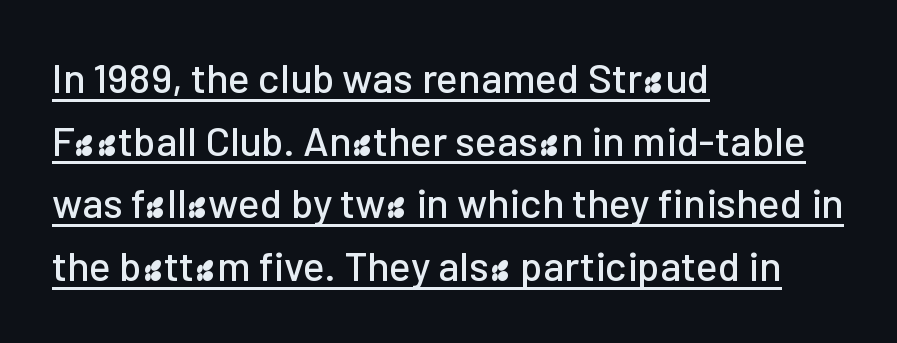
Q: Is the text italic (slanted)? A: No, it is upright.
Q: Is the typeface a serif or a sans-serif typeface? A: Sans-serif.
Q: Is the text underlined? A: Yes.
Q: How is the paragraph aligned? A: Left-aligned.
Q: Is the spacing between letters normal or unusually wide? A: Normal.
Q: Is the spacing between lines tight, normal or loose? A: Normal.
Q: Width (condensed, normal, or wide)? A: Normal.
Q: Stroke contrast? A: Low.
Q: x-height? A: Medium.
Q: Monospaced? A: No.
